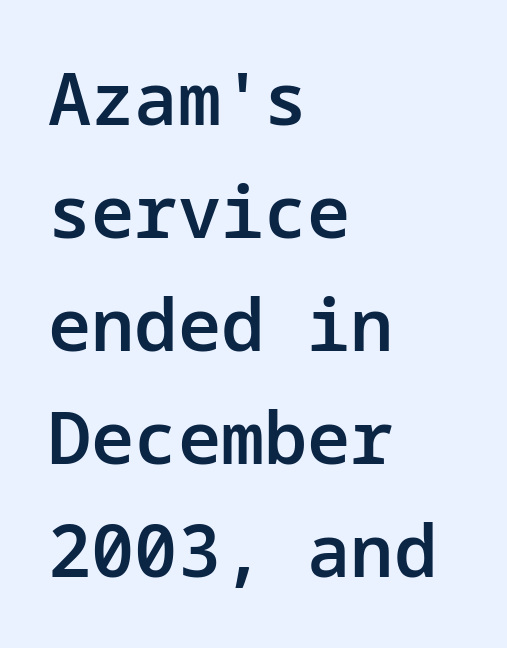
Q: Is the text bold? A: Semi-bold.
Q: Is the text italic (slanted)? A: No, it is upright.
Q: Is the typeface a serif or a sans-serif typeface? A: Sans-serif.
Q: Is the text underlined? A: No.
Q: How is the paragraph aligned? A: Left-aligned.
Q: Is the spacing between letters normal or unusually wide? A: Normal.
Q: Is the spacing between lines tight, normal or loose? A: Normal.
Q: Width (condensed, normal, or wide)? A: Normal.
Q: Stroke contrast? A: Low.
Q: x-height? A: Medium.
